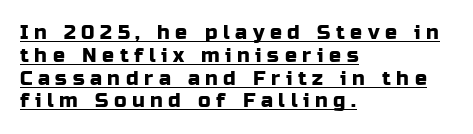
Decoration check: the copy is underlined. Observe the wide spacing: letters keep a clear distance from each other. Ordinary non-slanted type is in use. This sample is left-justified, so line endings fall wherever the words run out.
